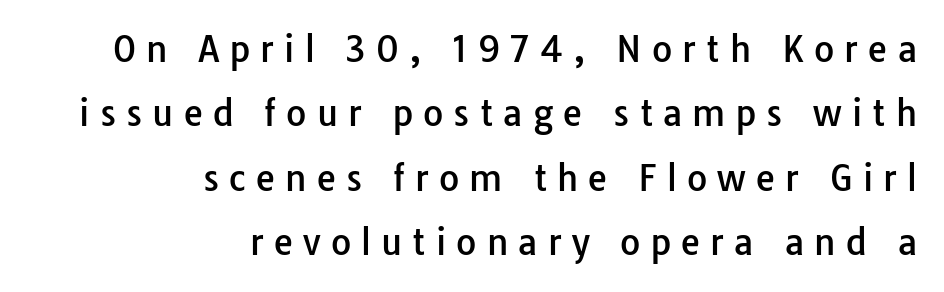
Q: Is the text italic (slanted)? A: No, it is upright.
Q: Is the typeface a serif or a sans-serif typeface? A: Sans-serif.
Q: Is the text underlined? A: No.
Q: How is the paragraph aligned? A: Right-aligned.
Q: Is the spacing between letters normal or unusually wide? A: Unusually wide.
Q: Width (condensed, normal, or wide)? A: Normal.
Q: Stroke contrast? A: Low.
Q: x-height? A: Medium.
Q: Monospaced? A: No.
